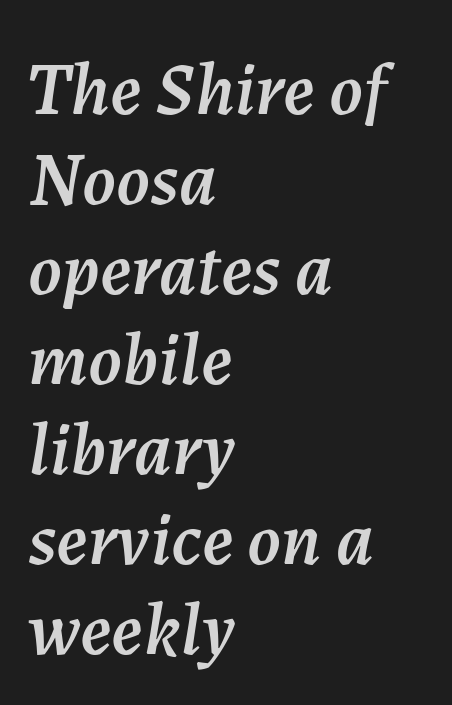
{"italic": "yes", "lean": "right", "slant_degrees": 7, "width": "normal", "stroke_contrast": "medium", "x_height": "medium", "monospaced": "no", "underline": "no", "align": "left", "line_spacing_ratio": 1.2, "letter_spacing": "normal", "letter_spacing_em": 0.0, "glyph_px": 75}
